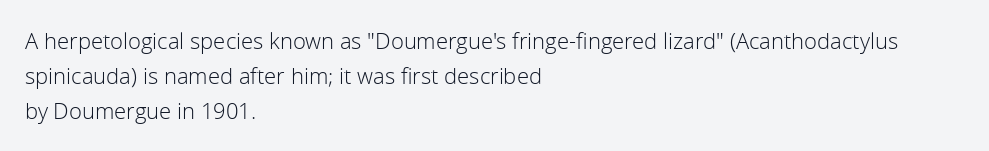
The image shows 22 px text type, upright; set left-aligned, normal line spacing (1.59x), normal letter spacing, not underlined.
